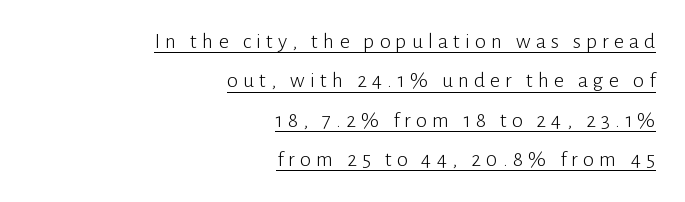
The image shows 22 px text type, upright; set right-aligned, line spacing 1.79x, unusually wide letter spacing (+0.23 em), underlined.
